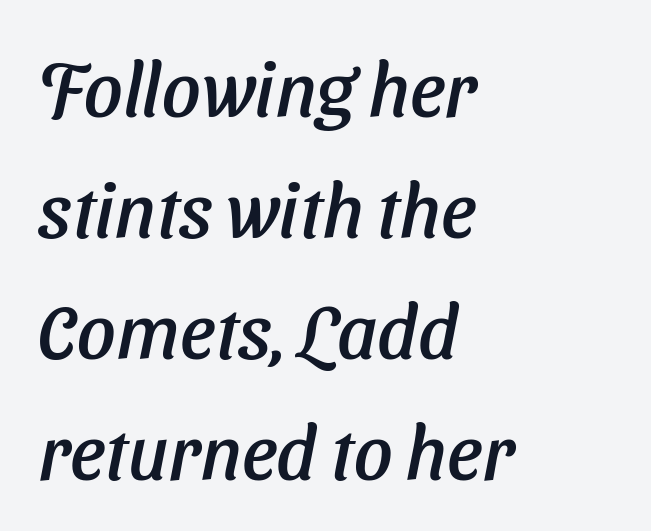
The image shows 76 px text type; set left-aligned, normal line spacing (1.59x), normal letter spacing, not underlined; low stroke contrast and a medium x-height.
